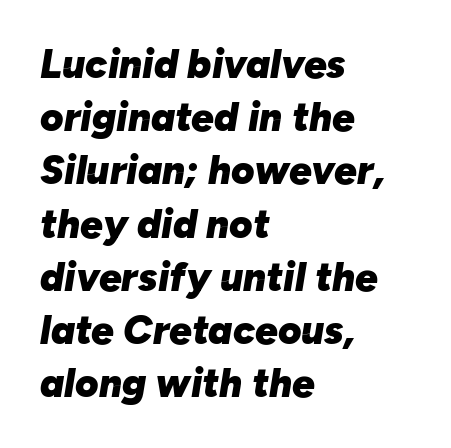
A typesetter would call this proportional, since set widths differ per character. In terms of weight, the rendering is a true, heavy bold. Horizontal bands of white between lines are of average thickness. A classic flush-left, rag-right setting is used for this passage. Students, note that the glyphs here touch the page at normal intervals.
